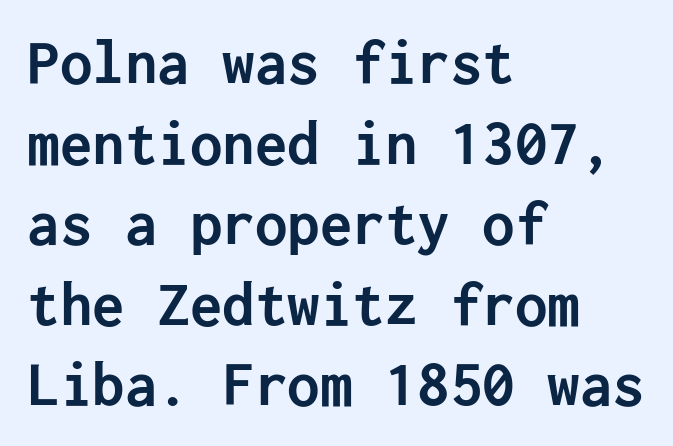
Q: Is the text bold? A: Yes.
Q: Is the text italic (slanted)? A: No, it is upright.
Q: Is the typeface a serif or a sans-serif typeface? A: Sans-serif.
Q: Is the text underlined? A: No.
Q: How is the paragraph aligned? A: Left-aligned.
Q: Is the spacing between letters normal or unusually wide? A: Normal.
Q: Width (condensed, normal, or wide)? A: Normal.
Q: Stroke contrast? A: Low.
Q: x-height? A: Medium.
